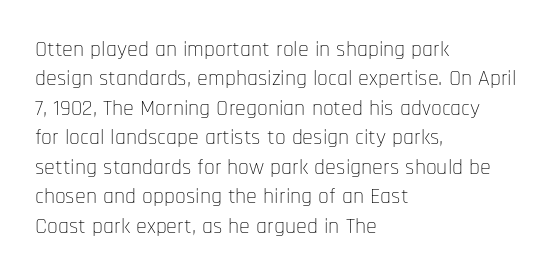
Q: Is the text bold? A: No.
Q: Is the text italic (slanted)? A: No, it is upright.
Q: Is the text underlined? A: No.
Q: How is the paragraph aligned? A: Left-aligned.
Q: Is the spacing between letters normal or unusually wide? A: Normal.
Q: Is the spacing between lines tight, normal or loose? A: Normal.
